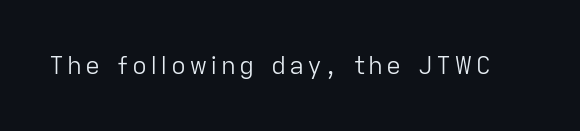
The type sits square on the baseline with zero lean. The strip under each line holds only bare page. Stroke thickness stays within the range of a standard reading face or lighter.
